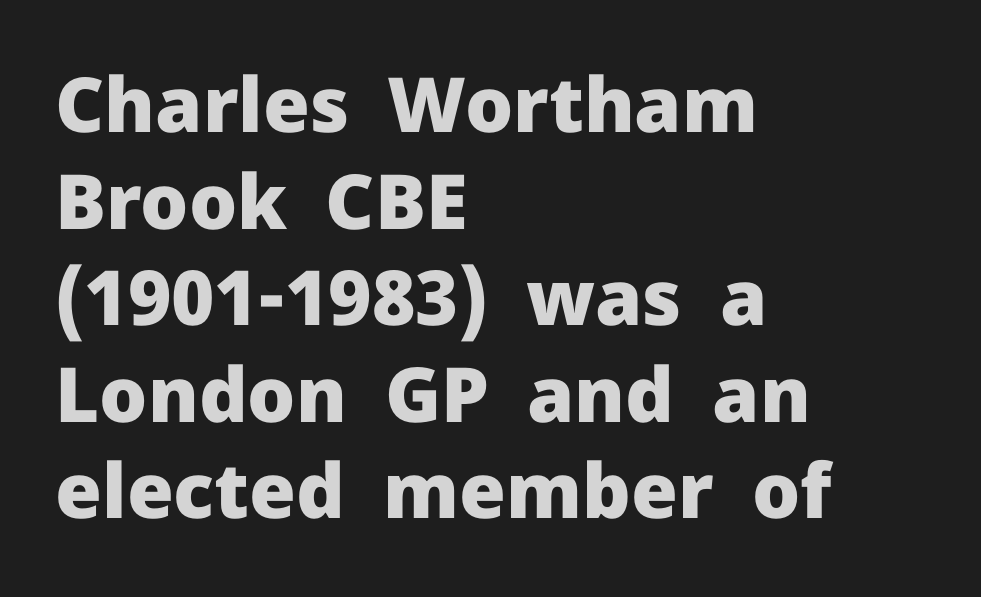
The glyphs are unaccompanied by any horizontal stroke below them. All the whitespace from short lines collects on the right. Each letter's strokes conclude bluntly, with no projecting serifs. The passage shown is typed in a proportional face where columns would drift. You could call the tracking neutral — neither tight nor loose.
